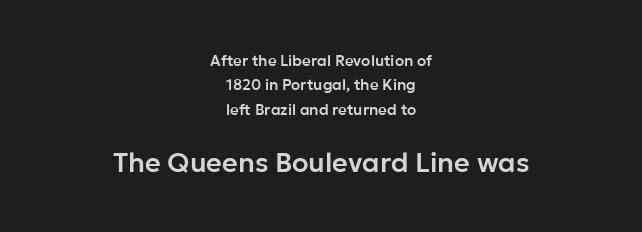
{"italic": "no", "underline": "no", "align": "center", "line_spacing": "normal", "line_spacing_ratio": 1.62, "letter_spacing": "normal", "letter_spacing_em": 0.0, "larger_block": "second", "size_ratio": 1.8, "glyph_px": 27}
